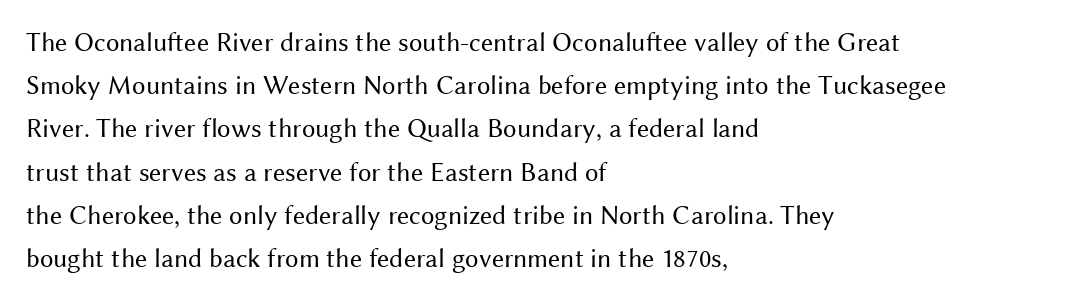
Q: Is the text bold? A: No.
Q: Is the text italic (slanted)? A: No, it is upright.
Q: Is the text underlined? A: No.
Q: How is the paragraph aligned? A: Left-aligned.
Q: Is the spacing between letters normal or unusually wide? A: Normal.
Q: Is the spacing between lines tight, normal or loose? A: Normal.
